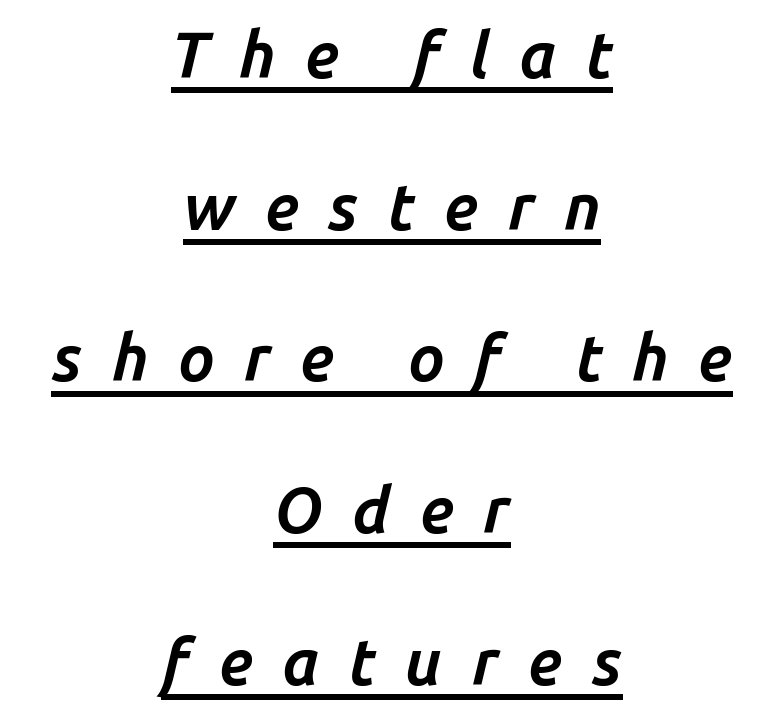
The image shows 64 px bold type, italic (leaning right); set centered, loose line spacing (2.37x), unusually wide letter spacing (+0.46 em), underlined; low stroke contrast and a medium x-height.
